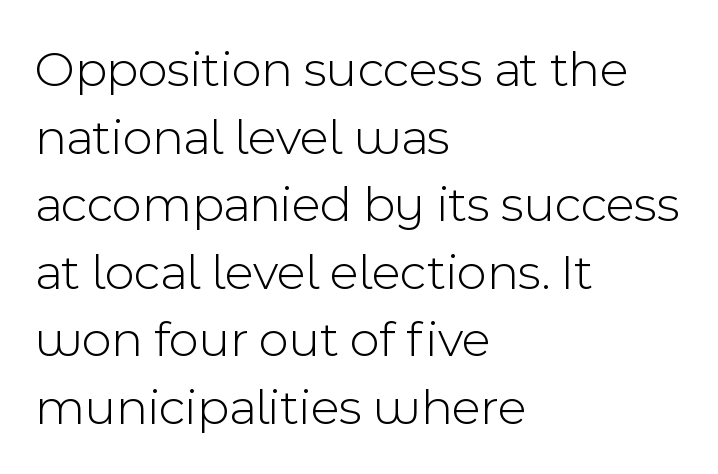
{"serif": "no", "italic": "no", "bold": "no", "weight": "light", "width": "normal", "x_height": "medium", "monospaced": "no", "underline": "no", "align": "left", "line_spacing": "normal", "line_spacing_ratio": 1.3, "letter_spacing": "normal", "letter_spacing_em": 0.0, "glyph_px": 52}
